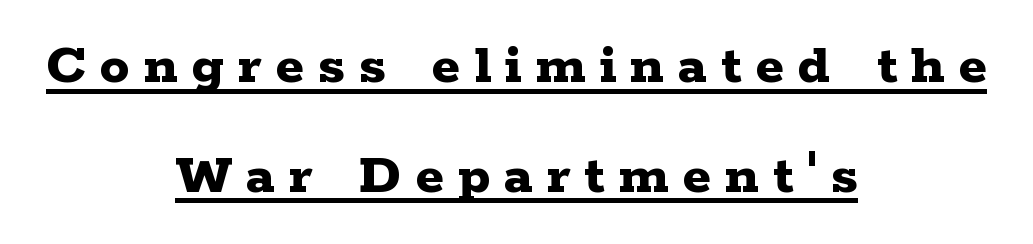
The face used here is seriffed, in the tradition of book romans. The characters look thick and weighty, a clear bold. Is there any slant? The stems are plumb. Between one letter and the next there's a generous, obvious gap. Think of a printed novel: that variable character pitch is what you see here.
